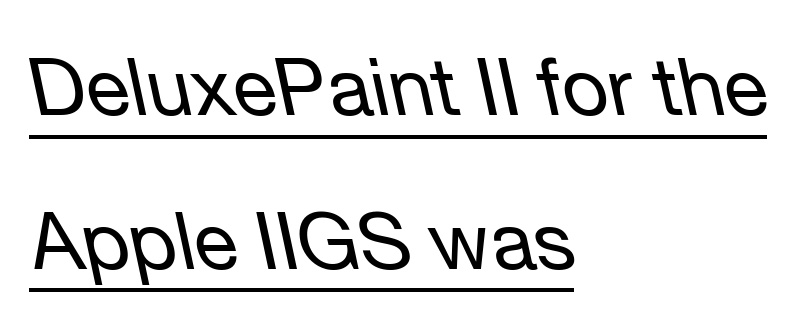
Q: Is the text bold? A: No.
Q: Is the text italic (slanted)? A: Yes, it leans left by about 12 degrees.
Q: Is the text underlined? A: Yes.
Q: How is the paragraph aligned? A: Left-aligned.
Q: Is the spacing between letters normal or unusually wide? A: Normal.
Q: Is the spacing between lines tight, normal or loose? A: Loose.
Q: Width (condensed, normal, or wide)? A: Normal.
Q: Stroke contrast? A: Low.
Q: x-height? A: Medium.
Q: Monospaced? A: No.
